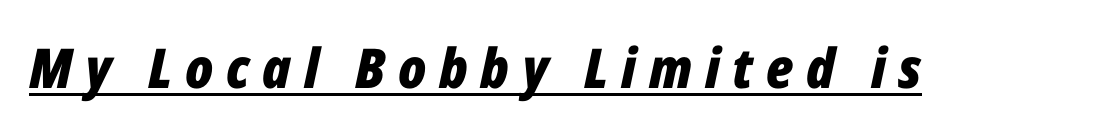
What decoration does the sample have? An underline. Would a proofreader flag this as italicized? Yes. Do the characters align in a grid? No, the font is proportional. Heavy, bold letterforms. The horizontal fit of the characters is loose and conspicuously gappy.
